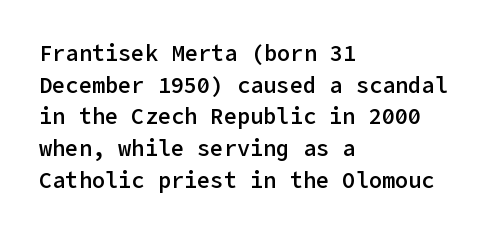
The image shows 22 px text type, upright; set left-aligned, normal line spacing (1.44x), normal letter spacing, not underlined.
